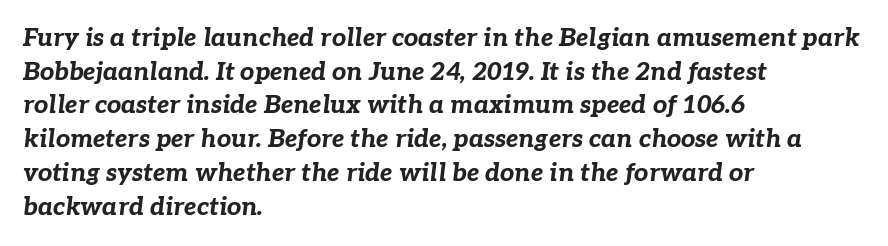
The image shows 25 px bold type, italic (leaning right); set left-aligned, normal line spacing (1.35x), normal letter spacing, not underlined.
